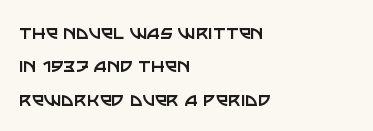
Q: Is the text bold? A: No.
Q: Is the text italic (slanted)? A: No, it is upright.
Q: Is the text underlined? A: No.
Q: How is the paragraph aligned? A: Left-aligned.
Q: Is the spacing between letters normal or unusually wide? A: Normal.
Q: Is the spacing between lines tight, normal or loose? A: Normal.
